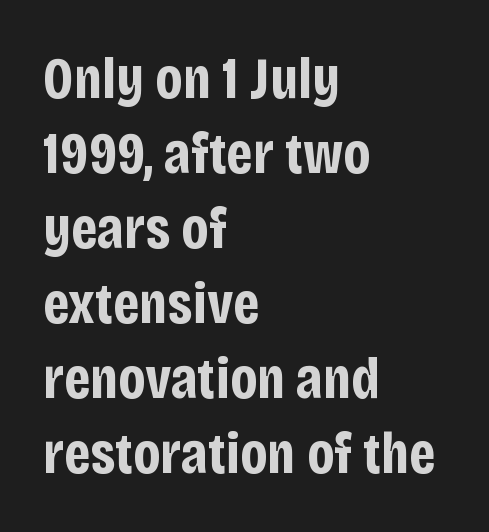
The image shows 59 px bold, condensed sans-serif type, upright; set left-aligned, normal line spacing (1.27x), normal letter spacing, not underlined; low stroke contrast and a large x-height.
